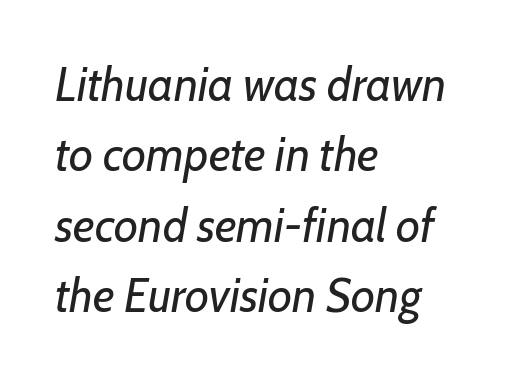
The image shows 47 px regular-weight type, italic (leaning right); set left-aligned, normal line spacing (1.5x), normal letter spacing, not underlined; low stroke contrast and a medium x-height.
